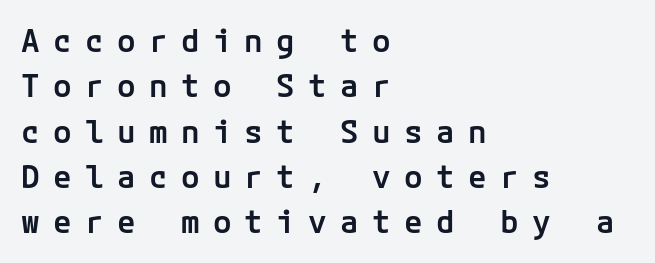
Successive baselines arrive at the customary interval. Descenders are the only things crossing below the line. What kind of face is this? One without serifs — a sans. The rag falls on the right side of this text block.
